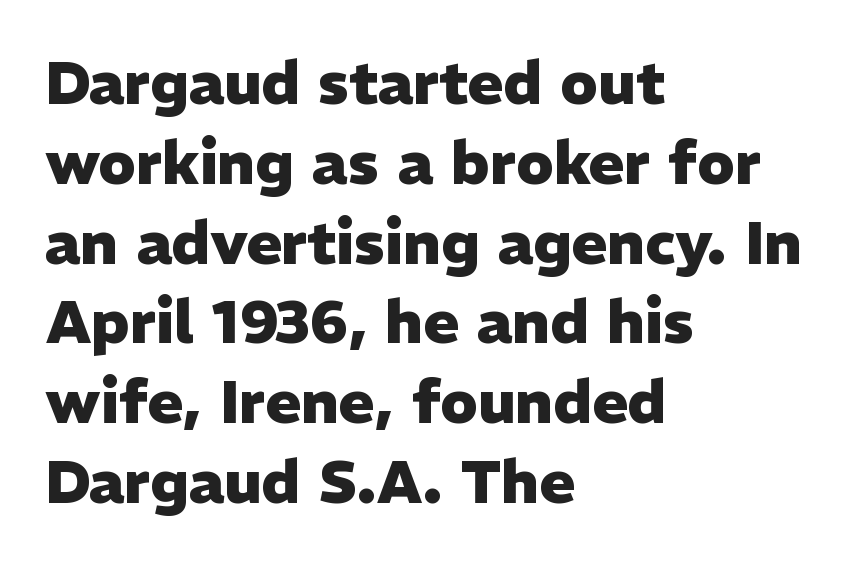
Typeset ragged right — the left edge is the straight one. Any mark beneath the type? The region is blank. The line texture is even and compact thanks to regular tracking. Does the leading feel generous? No, just average. Think of a printed novel: that variable character pitch is what you see here.
